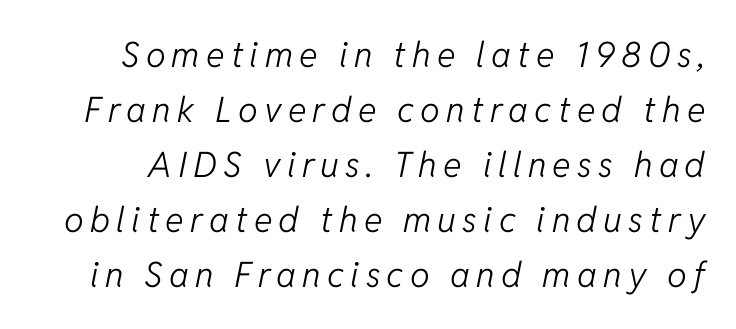
{"italic": "yes", "lean": "right", "slant_degrees": 11, "bold": "no", "weight": "light", "width": "normal", "stroke_contrast": "low", "x_height": "medium", "monospaced": "no", "underline": "no", "line_spacing": "normal", "line_spacing_ratio": 1.57, "glyph_px": 35}
